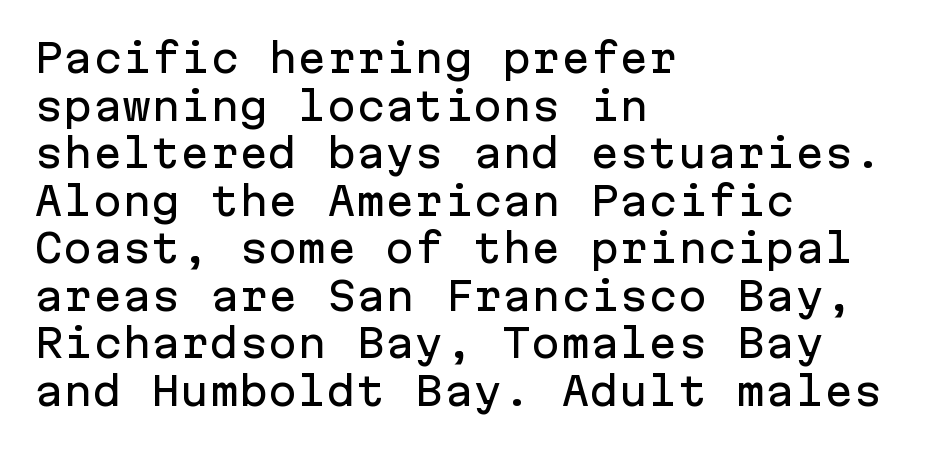
Do the letters lean? They stand straight. Look at the bottom of the vertical strokes: they stop flat, with no serifs. Every row of glyphs begins at an identical x-position on the left. Fixed-width glyphs throughout — classic coding-font behaviour. Tracking here is standard; glyphs follow each other at the usual distance. Quick note: underline off.
